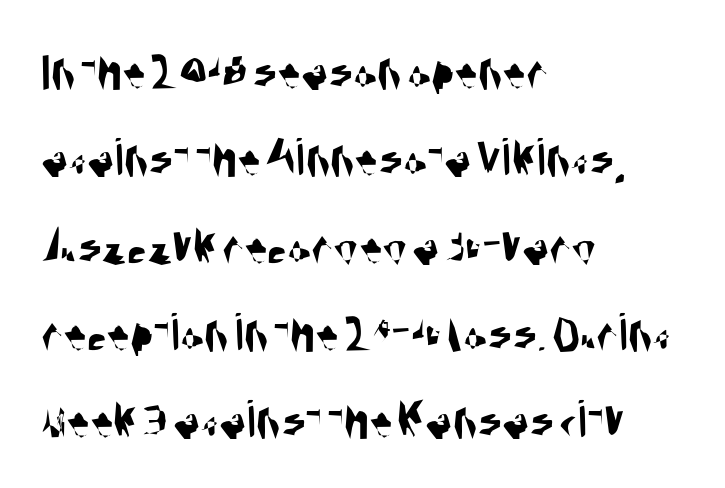
Q: Is the typeface a serif or a sans-serif typeface? A: Sans-serif.
Q: Is the text underlined? A: No.
Q: How is the paragraph aligned? A: Left-aligned.
Q: Is the spacing between letters normal or unusually wide? A: Normal.
Q: Is the spacing between lines tight, normal or loose? A: Normal.
Q: Width (condensed, normal, or wide)? A: Condensed.
Q: Stroke contrast? A: Medium.
Q: x-height? A: Large.
Q: Monospaced? A: No.
